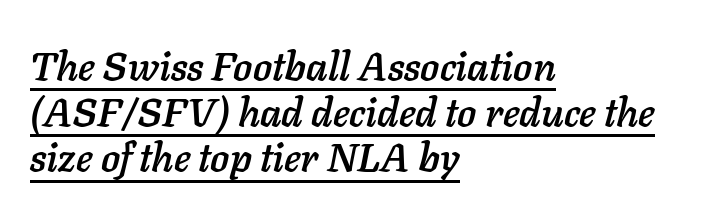
{"italic": "yes", "lean": "right", "slant_degrees": 11, "width": "normal", "stroke_contrast": "low", "x_height": "medium", "monospaced": "no", "underline": "yes", "align": "left", "line_spacing": "tight", "line_spacing_ratio": 1.14, "letter_spacing": "normal", "letter_spacing_em": 0.0, "glyph_px": 40}
